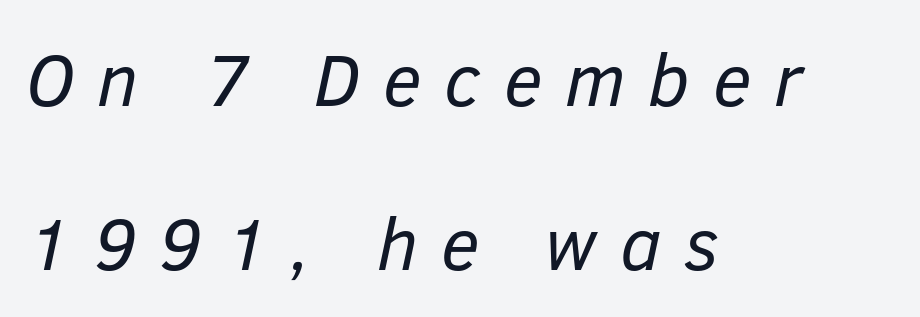
Is this a fixed-width face? No — the glyphs have proportional, varying widths. Lines of text with bare space underneath. Short note: letters widely spaced. The letters are slanted; this is an italic face.
